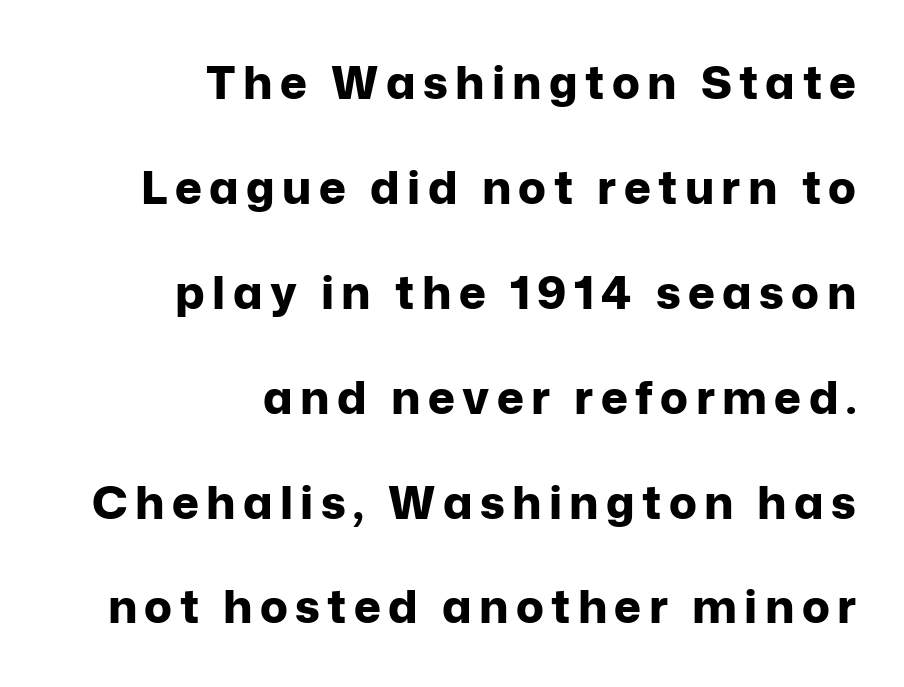
Q: Is the text bold? A: Yes.
Q: Is the text italic (slanted)? A: No, it is upright.
Q: Is the typeface a serif or a sans-serif typeface? A: Sans-serif.
Q: Is the text underlined? A: No.
Q: How is the paragraph aligned? A: Right-aligned.
Q: Is the spacing between lines tight, normal or loose? A: Loose.
Q: Width (condensed, normal, or wide)? A: Normal.
Q: Stroke contrast? A: Low.
Q: x-height? A: Medium.
Q: Monospaced? A: No.
